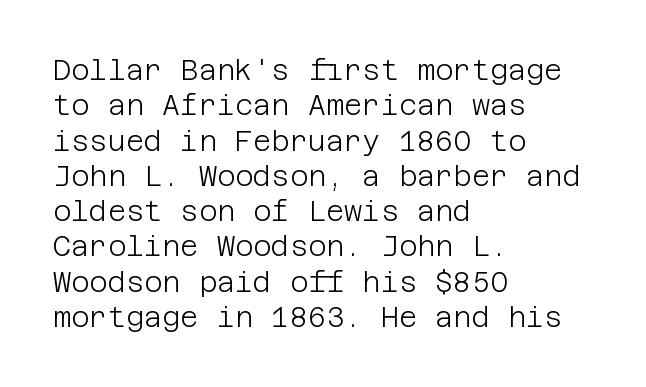
{"serif": "no", "italic": "no", "bold": "no", "weight": "light", "width": "normal", "stroke_contrast": "low", "x_height": "large", "underline": "no", "align": "left", "line_spacing": "normal", "line_spacing_ratio": 1.26, "letter_spacing": "normal", "letter_spacing_em": 0.0, "glyph_px": 28}
